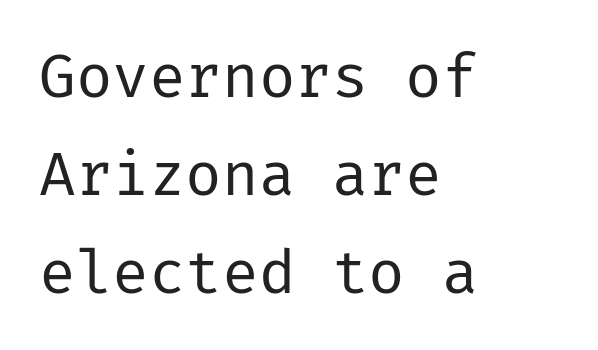
{"serif": "no", "italic": "no", "bold": "no", "weight": "regular", "width": "normal", "stroke_contrast": "low", "x_height": "medium", "underline": "no", "align": "left", "line_spacing": "normal", "line_spacing_ratio": 1.61, "letter_spacing": "normal", "letter_spacing_em": 0.0, "glyph_px": 61}
